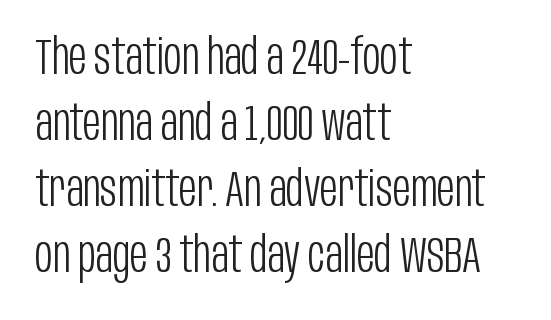
Compared with typical paragraphs, the rows here are spaced about the same. On a weight scale, this lands at 450 or below. Between one letter and the next there's only the usual sliver of space. The rag falls on the right side of this text block. These lines are rendered in a variable-pitch font.
